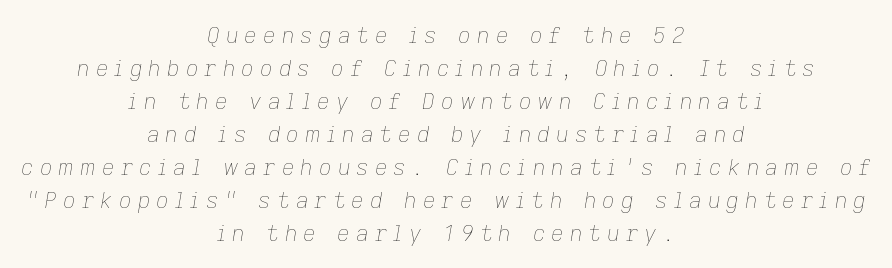
{"italic": "yes", "lean": "right", "slant_degrees": 9, "bold": "no", "underline": "no", "align": "center", "line_spacing": "normal", "line_spacing_ratio": 1.5, "letter_spacing": "wide", "letter_spacing_em": 0.27, "glyph_px": 22}
